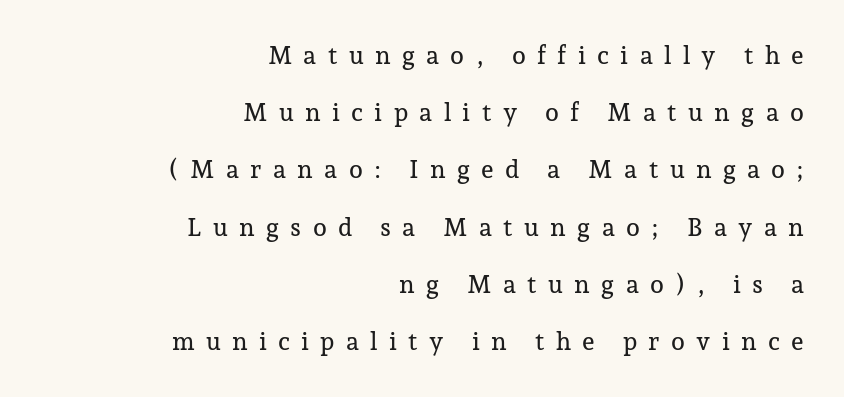
{"italic": "no", "underline": "no", "align": "right", "line_spacing": "loose", "line_spacing_ratio": 2.29, "letter_spacing": "wide", "letter_spacing_em": 0.45, "glyph_px": 25}
